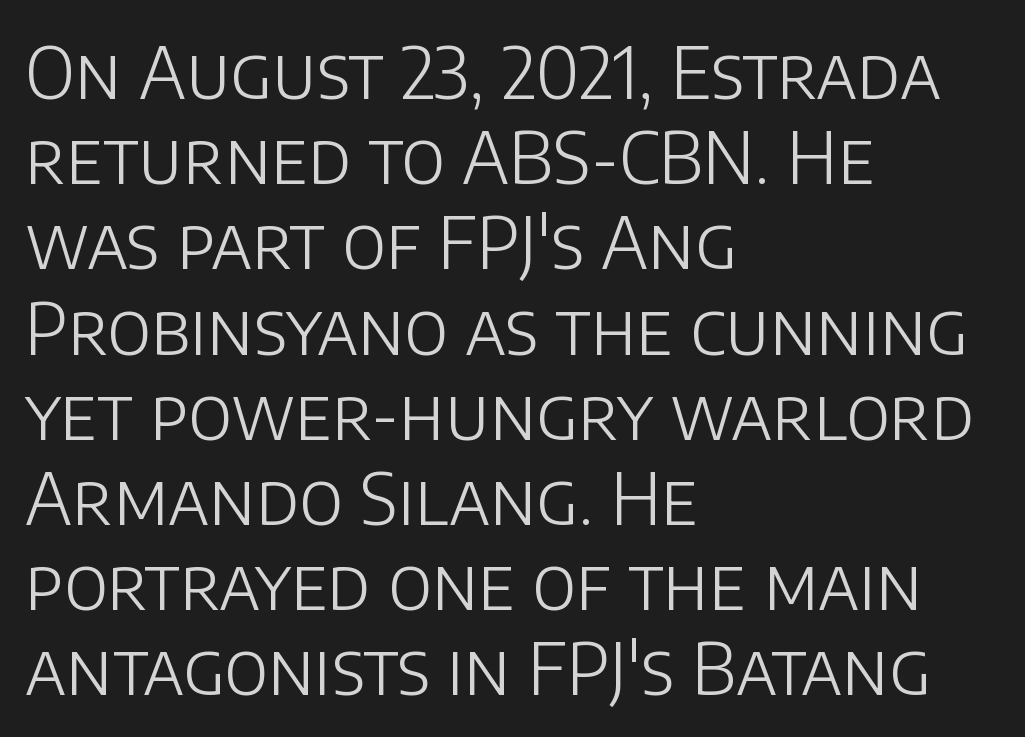
The image shows 71 px light sans-serif type, upright; set left-aligned, line spacing 1.2x, normal letter spacing, not underlined; low stroke contrast and a large x-height.
